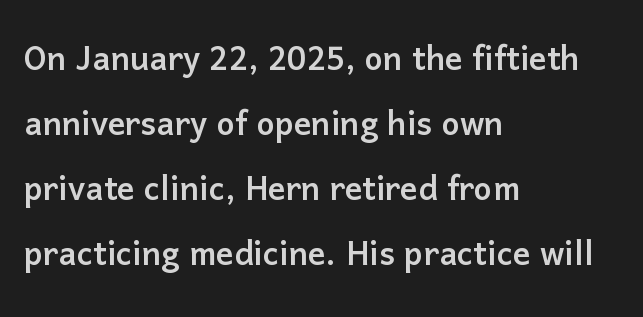
Q: Is the text italic (slanted)? A: No, it is upright.
Q: Is the typeface a serif or a sans-serif typeface? A: Sans-serif.
Q: Is the text underlined? A: No.
Q: How is the paragraph aligned? A: Left-aligned.
Q: Is the spacing between letters normal or unusually wide? A: Normal.
Q: Is the spacing between lines tight, normal or loose? A: Normal.
Q: Width (condensed, normal, or wide)? A: Normal.
Q: Stroke contrast? A: Low.
Q: x-height? A: Medium.
Q: Monospaced? A: No.
